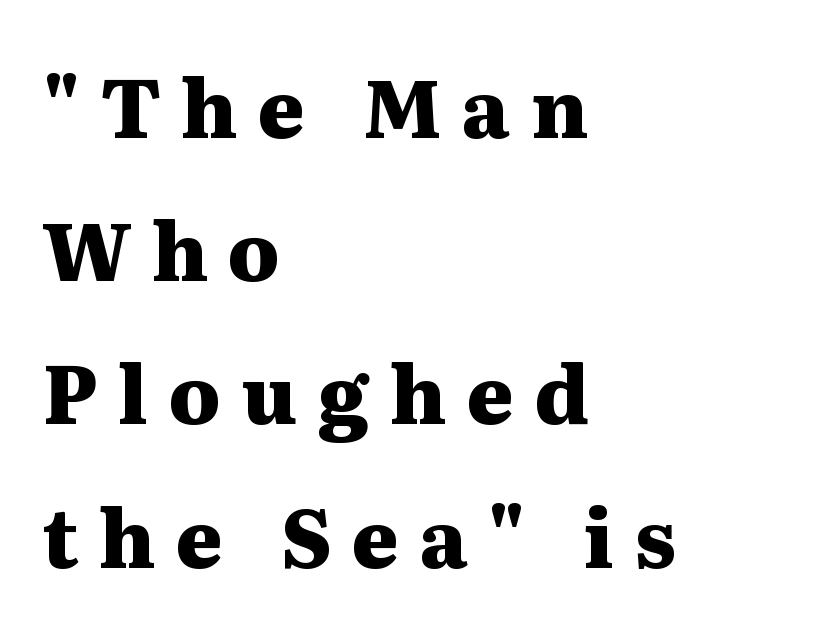
{"serif": "yes", "italic": "no", "bold": "yes", "weight": "heavy", "width": "wide", "stroke_contrast": "medium", "x_height": "medium", "monospaced": "no", "underline": "no", "align": "left", "line_spacing_ratio": 1.79, "letter_spacing": "wide", "letter_spacing_em": 0.26, "glyph_px": 80}
